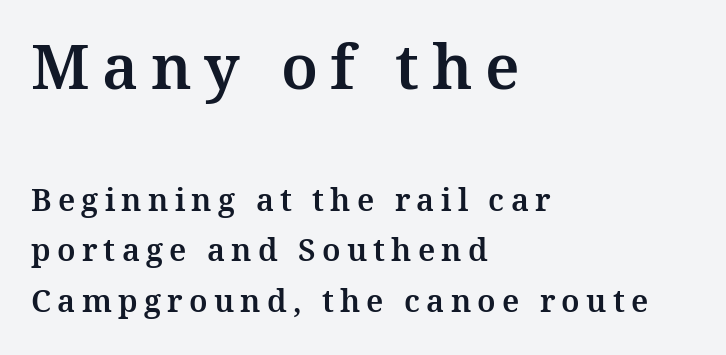
Q: Is the text italic (slanted)? A: No, it is upright.
Q: Is the typeface a serif or a sans-serif typeface? A: Serif.
Q: Is the text underlined? A: No.
Q: How is the paragraph aligned? A: Left-aligned.
Q: Is the spacing between letters normal or unusually wide? A: Unusually wide.
Q: Is the spacing between lines tight, normal or loose? A: Normal.
Q: Which block of text is set in a larger size, the first (top) or the second (bottom)? A: The first (top) one.
Q: Width (condensed, normal, or wide)? A: Normal.
Q: Stroke contrast? A: Medium.
Q: x-height? A: Medium.
Q: Monospaced? A: No.
